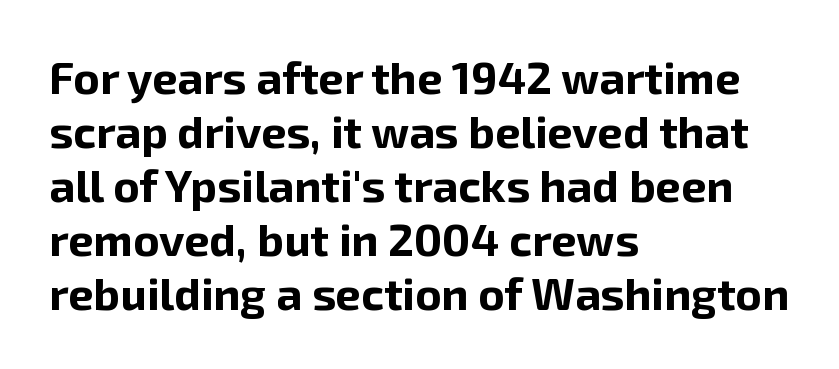
{"serif": "no", "italic": "no", "bold": "yes", "weight": "bold", "width": "normal", "stroke_contrast": "low", "x_height": "medium", "monospaced": "no", "underline": "no", "align": "left", "line_spacing_ratio": 1.2, "letter_spacing": "normal", "letter_spacing_em": 0.0, "glyph_px": 45}
